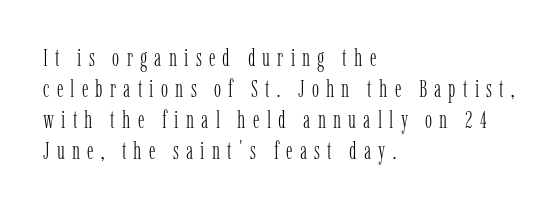
Q: Is the text bold? A: No.
Q: Is the text italic (slanted)? A: No, it is upright.
Q: Is the text underlined? A: No.
Q: How is the paragraph aligned? A: Left-aligned.
Q: Is the spacing between letters normal or unusually wide? A: Unusually wide.
Q: Is the spacing between lines tight, normal or loose? A: Normal.
